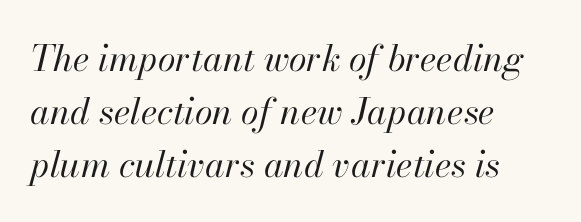
{"italic": "yes", "lean": "right", "slant_degrees": 13, "bold": "no", "weight": "regular", "width": "normal", "stroke_contrast": "high", "x_height": "small", "monospaced": "no", "underline": "no", "align": "left", "line_spacing": "normal", "line_spacing_ratio": 1.47, "letter_spacing": "normal", "letter_spacing_em": 0.0, "glyph_px": 36}
